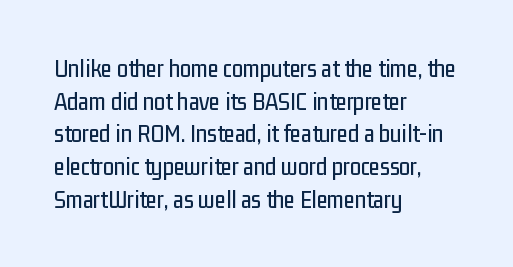
Q: Is the text italic (slanted)? A: No, it is upright.
Q: Is the text underlined? A: No.
Q: How is the paragraph aligned? A: Left-aligned.
Q: Is the spacing between letters normal or unusually wide? A: Normal.
Q: Is the spacing between lines tight, normal or loose? A: Normal.
